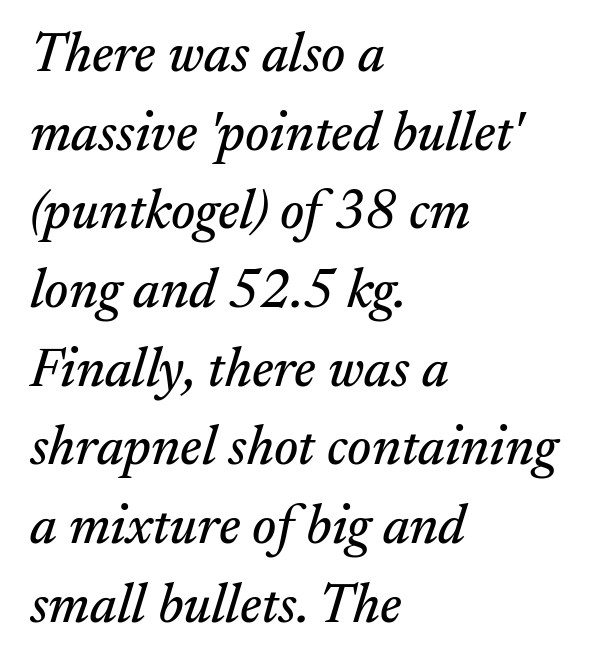
{"serif": "yes", "italic": "yes", "lean": "right", "slant_degrees": 17, "width": "normal", "stroke_contrast": "medium", "x_height": "small", "monospaced": "no", "underline": "no", "align": "left", "line_spacing": "normal", "line_spacing_ratio": 1.43, "letter_spacing": "normal", "letter_spacing_em": 0.0, "glyph_px": 55}
